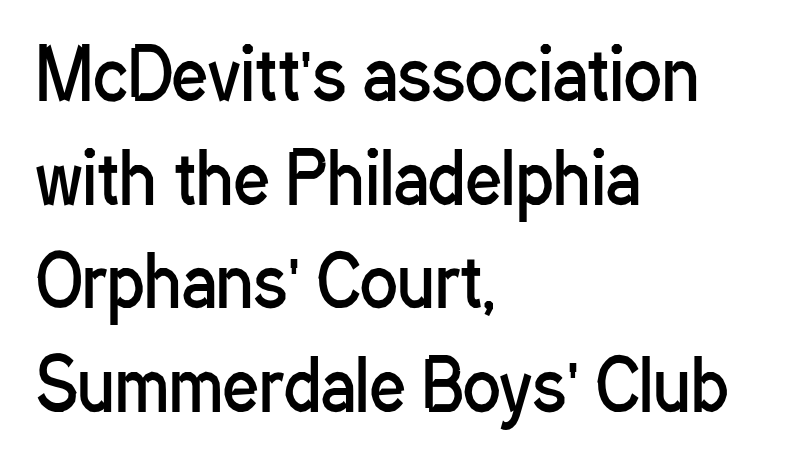
The image shows 70 px regular-weight, condensed sans-serif type, upright; set left-aligned, normal line spacing (1.48x), normal letter spacing, not underlined; low stroke contrast and a medium x-height.
